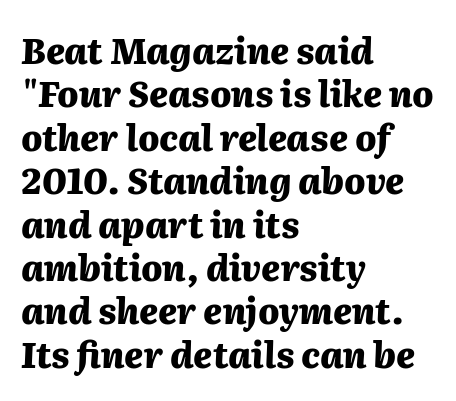
Letters rest on an invisible, unmarked baseline. Notice how the stems are inclined rather than vertical — that's the hallmark of italics. Strong, thick strokes mark this as bold type. No extra tracking has been applied to these lines. If you drew a ruler down the left edge, every line would touch it.
